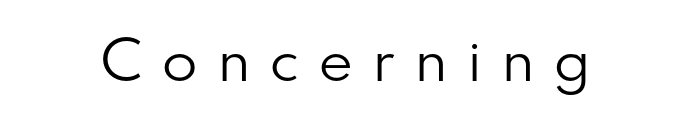
Glyph-to-glyph distance is far greater than everyday printed text. These lines were composed using upright roman letters. Each row of text sits above clean, open space. Each stroke keeps to a modest, everyday thickness or less. Do the characters align in a grid? No, the font is proportional.
